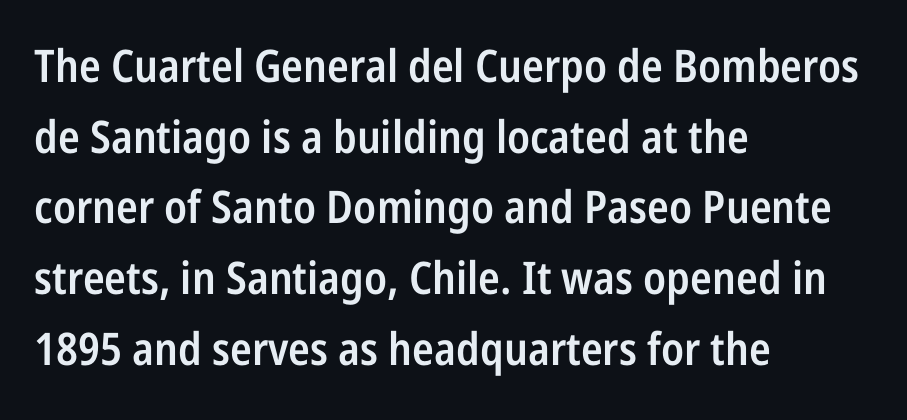
Note the varied advance widths — an 'i' is clearly narrower than an 'm'. A clean baseline with only descenders dipping below it. A typesetter would label this face a sans. A somewhat darkened texture: the type is semibold rather than bold. Caption: standard tracking, unaltered. These lines stack with their left ends in a neat column.
